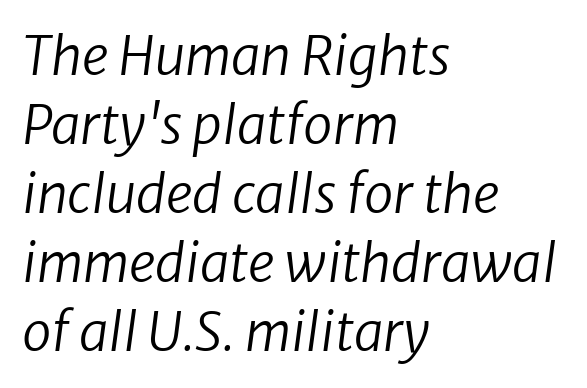
{"italic": "yes", "lean": "right", "slant_degrees": 8, "bold": "no", "weight": "regular", "width": "normal", "stroke_contrast": "low", "x_height": "medium", "monospaced": "no", "underline": "no", "align": "left", "line_spacing": "normal", "line_spacing_ratio": 1.3, "letter_spacing": "normal", "letter_spacing_em": 0.0, "glyph_px": 53}
